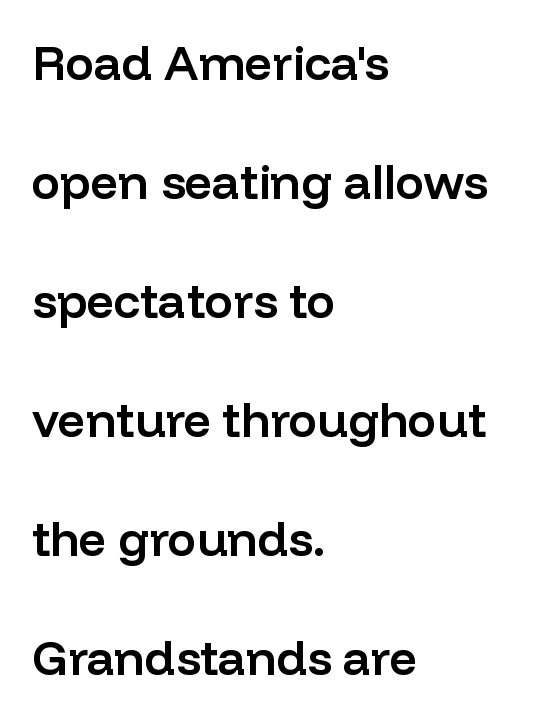
Q: Is the text bold? A: Semi-bold.
Q: Is the text italic (slanted)? A: No, it is upright.
Q: Is the typeface a serif or a sans-serif typeface? A: Sans-serif.
Q: Is the text underlined? A: No.
Q: How is the paragraph aligned? A: Left-aligned.
Q: Is the spacing between letters normal or unusually wide? A: Normal.
Q: Is the spacing between lines tight, normal or loose? A: Loose.
Q: Width (condensed, normal, or wide)? A: Normal.
Q: Stroke contrast? A: Low.
Q: x-height? A: Medium.
Q: Monospaced? A: No.
